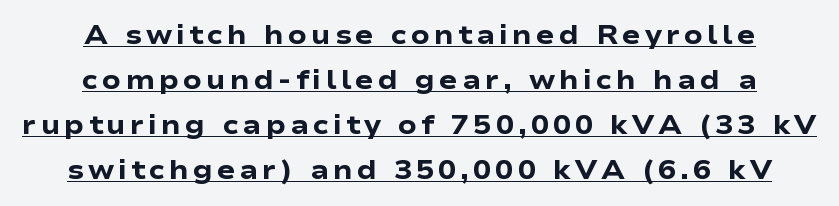
Look at the stroke-to-counter ratio: heavy, a bold. Layout note: lines centered. The rendering uses a moderate line-height, typical for paragraphs. Vertical strokes here are truly vertical.
